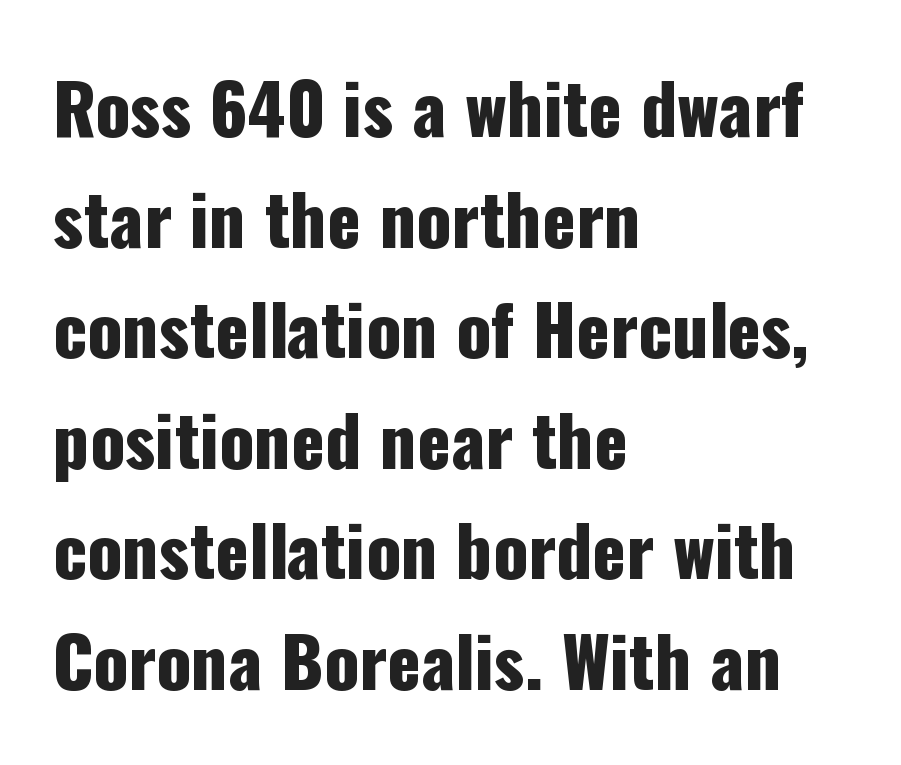
This block has exactly the height ordinary leading produces. Characters remain perfectly vertical along every line. Check the space under the baseline: it is left empty. Is this a fixed-width face? No — the glyphs have proportional, varying widths. Characters follow at the spacing the type designer built in.
